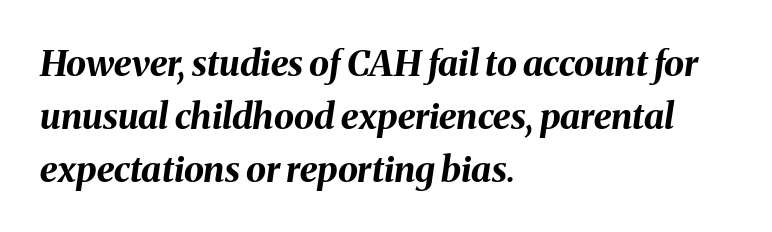
The image shows 36 px bold type, italic (leaning right); set left-aligned, normal line spacing (1.47x), normal letter spacing, not underlined; medium stroke contrast and a medium x-height.
